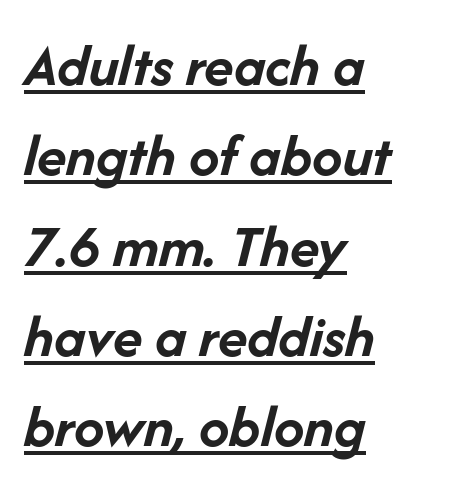
{"italic": "yes", "lean": "right", "slant_degrees": 14, "bold": "yes", "weight": "semibold", "width": "normal", "stroke_contrast": "low", "x_height": "medium", "monospaced": "no", "underline": "yes", "align": "left", "line_spacing": "normal", "line_spacing_ratio": 1.48, "letter_spacing": "normal", "letter_spacing_em": 0.0, "glyph_px": 61}
